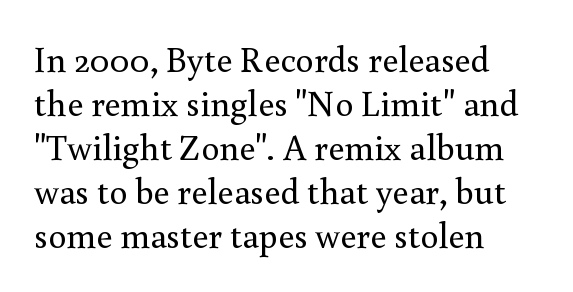
The image shows 36 px regular-weight serif type, upright; set left-aligned, line spacing 1.22x, normal letter spacing, not underlined; a small x-height.
